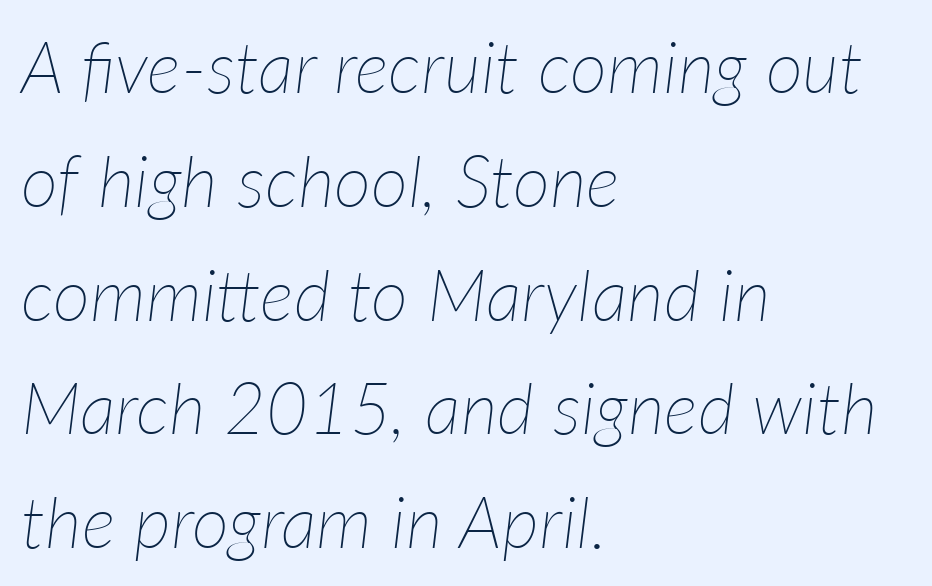
Q: Is the text bold? A: No.
Q: Is the text italic (slanted)? A: Yes, it leans right by about 7 degrees.
Q: Is the text underlined? A: No.
Q: How is the paragraph aligned? A: Left-aligned.
Q: Is the spacing between letters normal or unusually wide? A: Normal.
Q: Is the spacing between lines tight, normal or loose? A: Normal.
Q: Width (condensed, normal, or wide)? A: Normal.
Q: Stroke contrast? A: Low.
Q: x-height? A: Medium.
Q: Monospaced? A: No.
